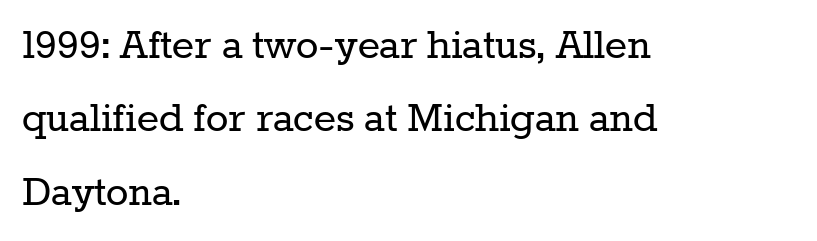
Q: Is the text bold? A: No.
Q: Is the text italic (slanted)? A: No, it is upright.
Q: Is the typeface a serif or a sans-serif typeface? A: Serif.
Q: Is the text underlined? A: No.
Q: How is the paragraph aligned? A: Left-aligned.
Q: Is the spacing between letters normal or unusually wide? A: Normal.
Q: Is the spacing between lines tight, normal or loose? A: Normal.
Q: Width (condensed, normal, or wide)? A: Normal.
Q: Stroke contrast? A: Low.
Q: x-height? A: Medium.
Q: Monospaced? A: No.
